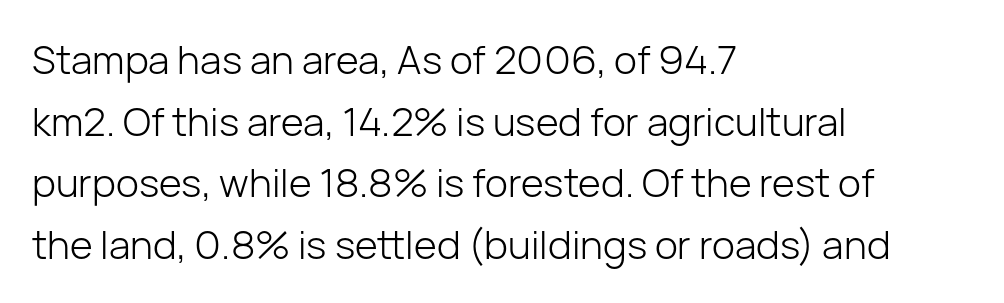
The image shows 39 px light sans-serif type, upright; set left-aligned, normal line spacing (1.58x), normal letter spacing, not underlined; low stroke contrast and a medium x-height.
